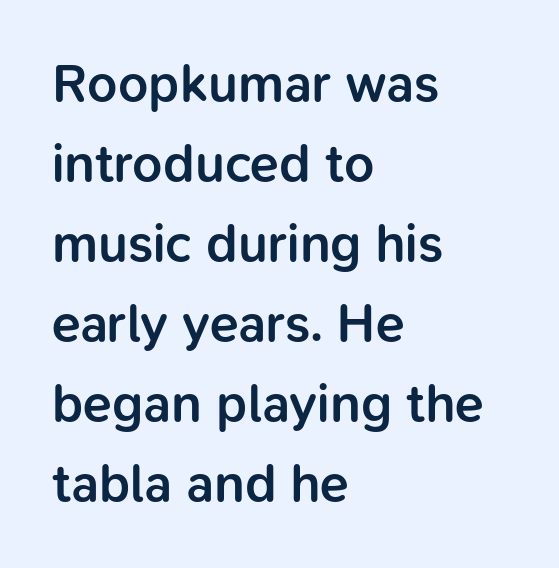
{"serif": "no", "italic": "no", "bold": "semi", "weight": "semibold", "width": "normal", "stroke_contrast": "low", "x_height": "medium", "monospaced": "no", "underline": "no", "align": "left", "line_spacing": "normal", "line_spacing_ratio": 1.51, "letter_spacing": "normal", "letter_spacing_em": 0.0, "glyph_px": 53}
